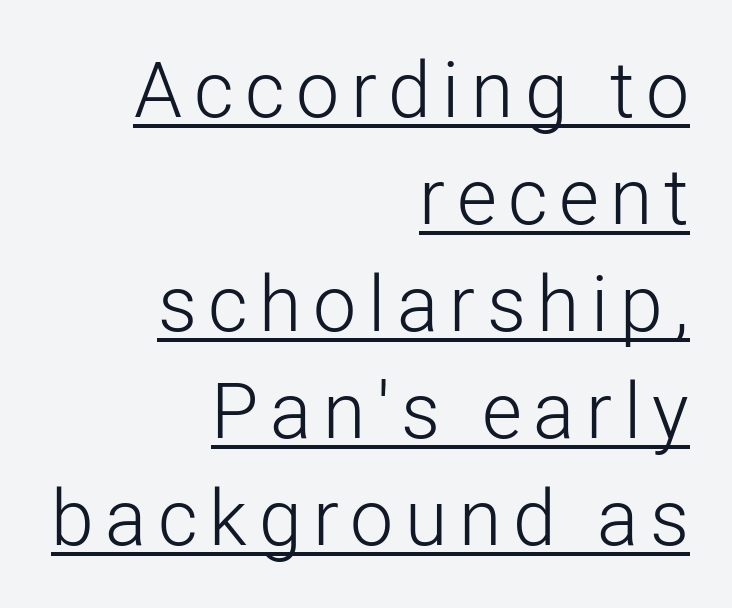
I'd call this a sans setting — the letters go barefoot. Caption: multi-line text, flush right, ragged left. This is not heavy type; no bold has been used. The letters advance in unequal steps, a hallmark of proportional type. The block of text has a typical density, with ordinary space between rows.
